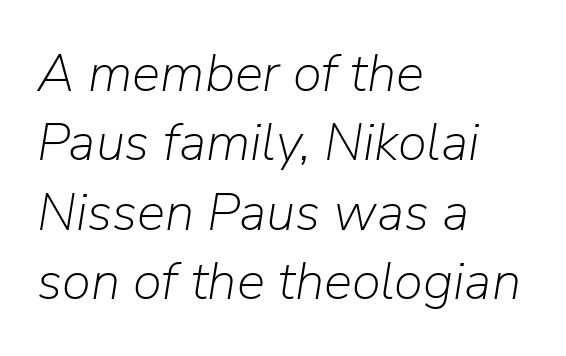
The face used here is proportionally spaced, like ordinary book or web type. A student would call this left alignment; a typographer would say flush left, rag right. Lines of text with bare space underneath. Weight class: somewhere from thin through regular. The tracking reads as untouched default to a designer's eye.
